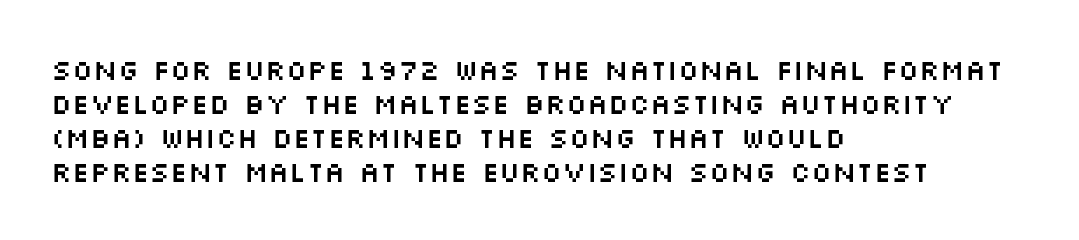
Q: Is the text italic (slanted)? A: No, it is upright.
Q: Is the typeface a serif or a sans-serif typeface? A: Sans-serif.
Q: Is the text underlined? A: No.
Q: How is the paragraph aligned? A: Left-aligned.
Q: Is the spacing between letters normal or unusually wide? A: Normal.
Q: Width (condensed, normal, or wide)? A: Wide.
Q: Stroke contrast? A: Medium.
Q: x-height? A: Large.
Q: Monospaced? A: No.
